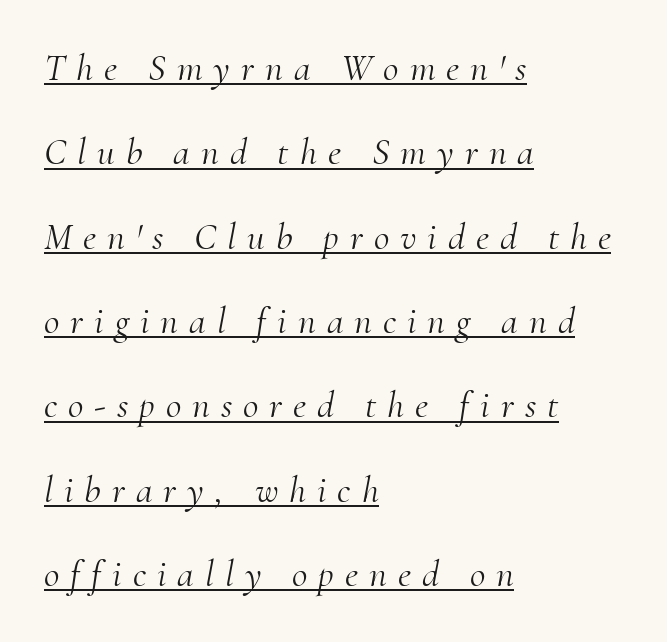
These lines have a slow, spaced-out rhythm from letter to letter. Looks like someone drew a line under every word here. The passage shown is typeset with a serif family. A quiet, ordinary-to-light weight characterises the typeface. Character widths vary here, with narrow letters taking less room than wide ones.
